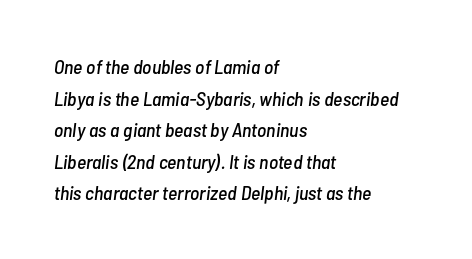
A typesetter would mark this as italic. Typeset ragged right — the left edge is the straight one. The gap between lines stays unmarked. These lines sit exactly where default settings would place them. Tracking value appears to be zero — textbook default spacing.
